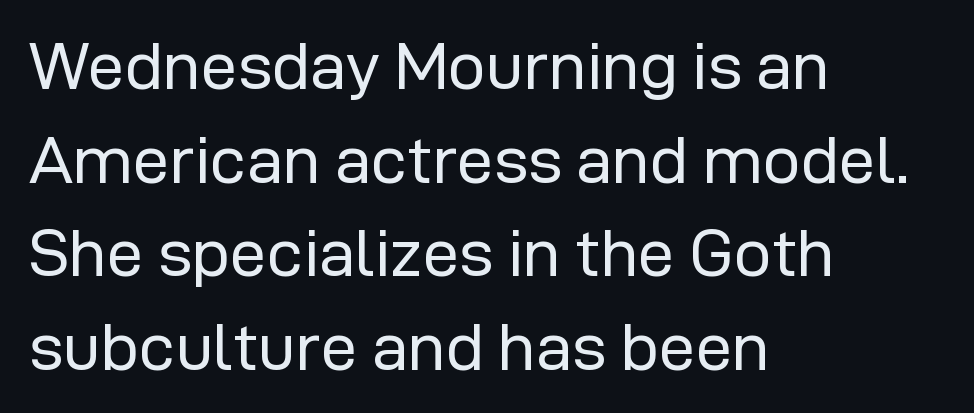
{"serif": "no", "italic": "no", "bold": "no", "weight": "regular", "width": "normal", "stroke_contrast": "low", "x_height": "medium", "monospaced": "no", "underline": "no", "align": "left", "line_spacing": "normal", "line_spacing_ratio": 1.42, "letter_spacing": "normal", "letter_spacing_em": 0.0, "glyph_px": 66}
